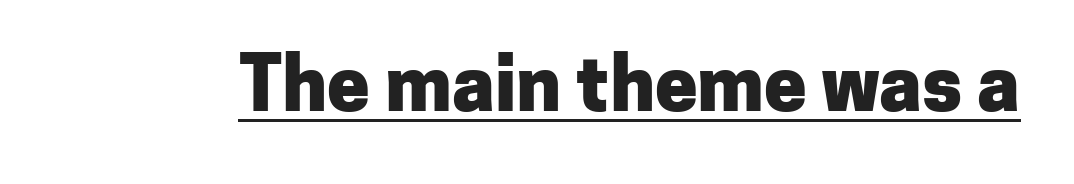
Q: Is the text bold? A: Yes.
Q: Is the text italic (slanted)? A: No, it is upright.
Q: Is the typeface a serif or a sans-serif typeface? A: Sans-serif.
Q: Is the text underlined? A: Yes.
Q: Is the spacing between letters normal or unusually wide? A: Normal.
Q: Width (condensed, normal, or wide)? A: Normal.
Q: Stroke contrast? A: Low.
Q: x-height? A: Medium.
Q: Monospaced? A: No.
